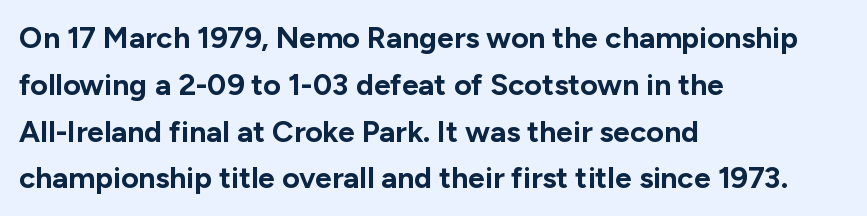
The image shows 30 px bold sans-serif type, upright; set left-aligned, normal line spacing (1.56x), normal letter spacing, not underlined; low stroke contrast and a medium x-height.
